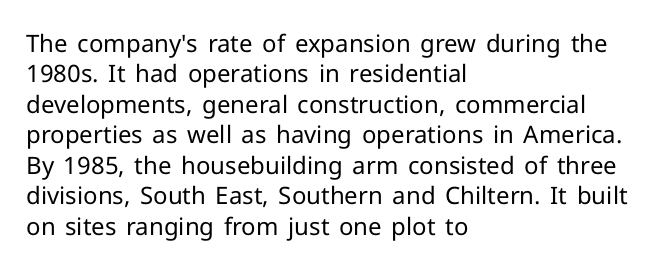
{"italic": "no", "bold": "no", "underline": "no", "align": "left", "line_spacing": "normal", "line_spacing_ratio": 1.27, "letter_spacing": "normal", "letter_spacing_em": 0.0, "glyph_px": 24}
